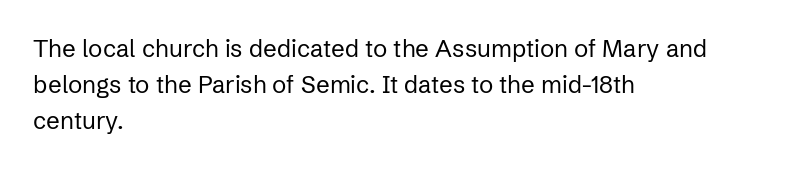
Q: Is the text bold? A: No.
Q: Is the text italic (slanted)? A: No, it is upright.
Q: Is the text underlined? A: No.
Q: How is the paragraph aligned? A: Left-aligned.
Q: Is the spacing between letters normal or unusually wide? A: Normal.
Q: Is the spacing between lines tight, normal or loose? A: Normal.
